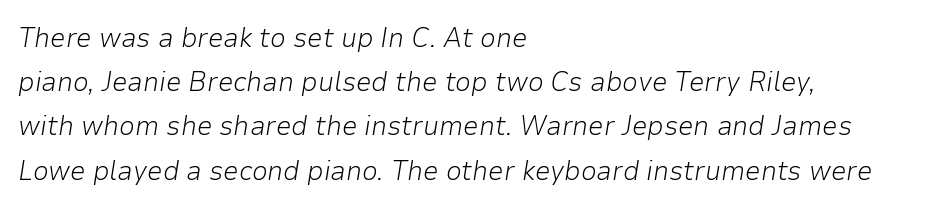
The image shows 28 px light type, italic (leaning right); set left-aligned, normal line spacing (1.58x), normal letter spacing, not underlined; low stroke contrast and a medium x-height.
